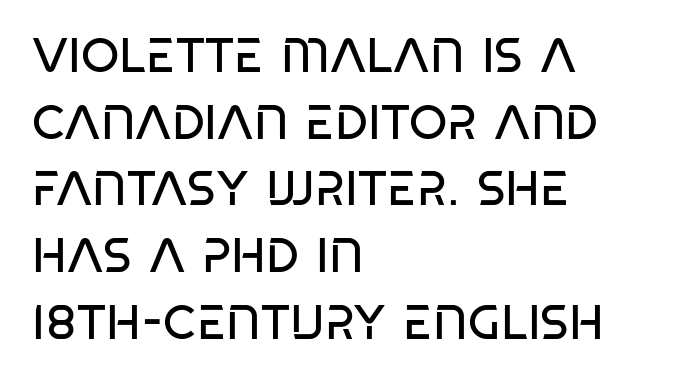
The image shows 49 px regular-weight, condensed sans-serif type, upright; set left-aligned, normal line spacing (1.36x), normal letter spacing, not underlined; low stroke contrast and a large x-height.
